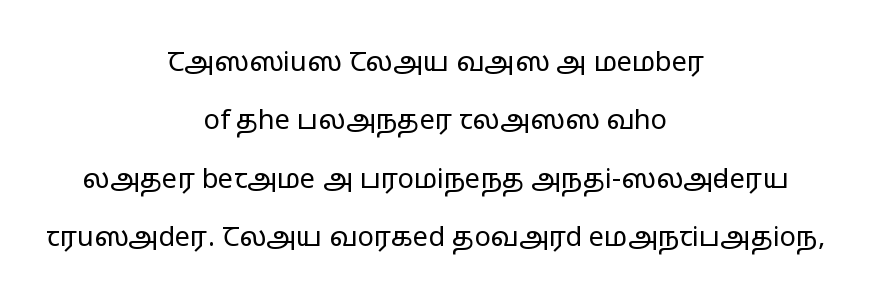
{"italic": "no", "bold": "no", "underline": "no", "align": "center", "line_spacing": "loose", "line_spacing_ratio": 2.16, "letter_spacing": "normal", "letter_spacing_em": 0.0, "glyph_px": 27}
